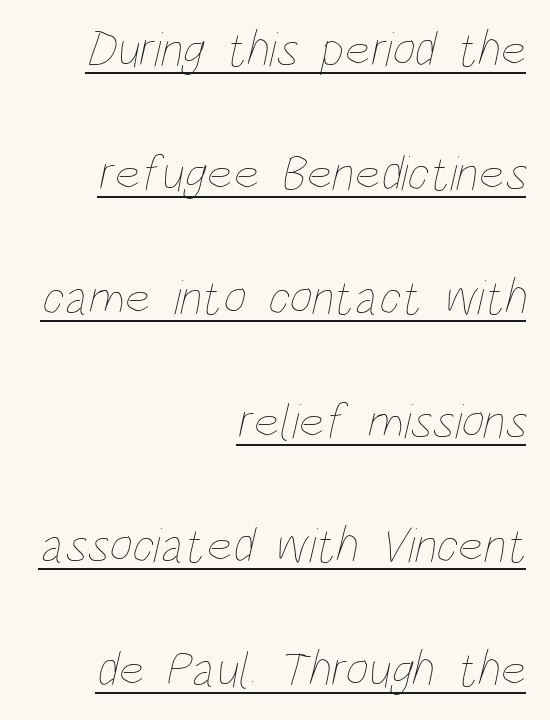
This sample trades compactness for vertical openness between lines. The string is rendered with underlining switched on. Look at the tracking — it's just the regular setting, nothing added. Varying glyph widths throughout — classic text-font behaviour. Short and long lines alike share a common ending point at right.
